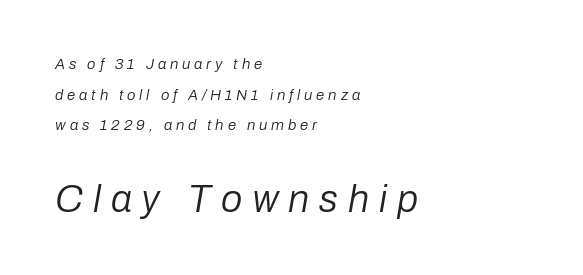
Does the lettering tilt? It does — this is italic. The block of text is sparse from top to bottom, with ample space between rows. Is the block centered? No — it sits flush against the left margin. Tracking here is generous; glyphs stand well apart from one another. The zone under the glyphs is completely vacant.
